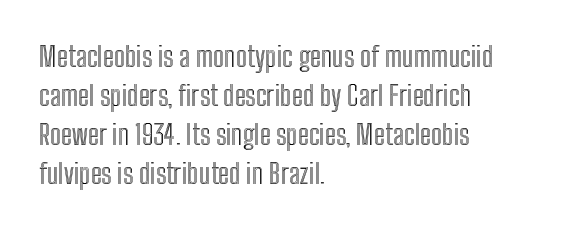
{"italic": "no", "width": "condensed", "x_height": "medium", "monospaced": "no", "underline": "no", "align": "left", "line_spacing": "normal", "line_spacing_ratio": 1.39, "letter_spacing": "normal", "letter_spacing_em": 0.0, "glyph_px": 28}
